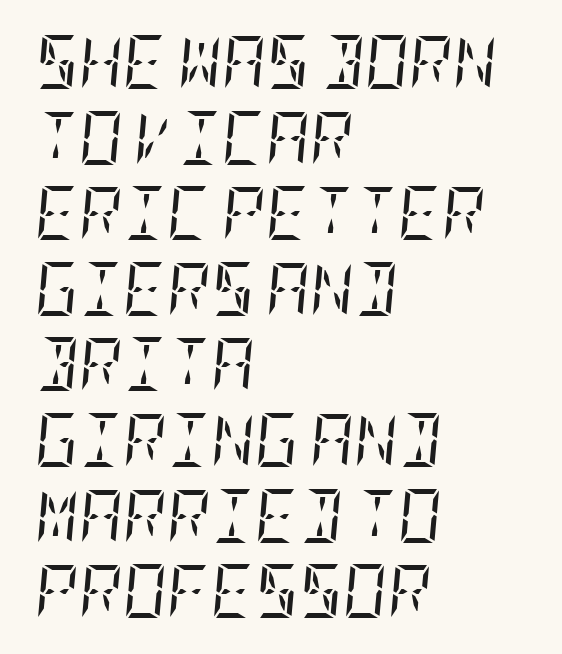
Is this a heavy cut? Hardly; it is regular or lighter. The paragraph shown leans on its left margin. Just letters on the line, the space beneath them empty. Slanted lettering throughout.
